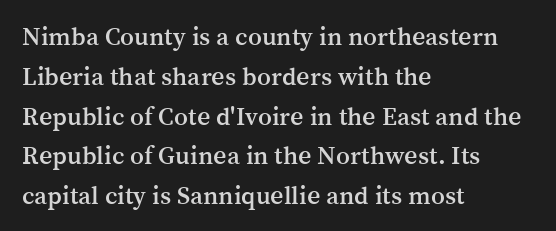
Q: Is the text italic (slanted)? A: No, it is upright.
Q: Is the text underlined? A: No.
Q: How is the paragraph aligned? A: Left-aligned.
Q: Is the spacing between letters normal or unusually wide? A: Normal.
Q: Is the spacing between lines tight, normal or loose? A: Normal.
